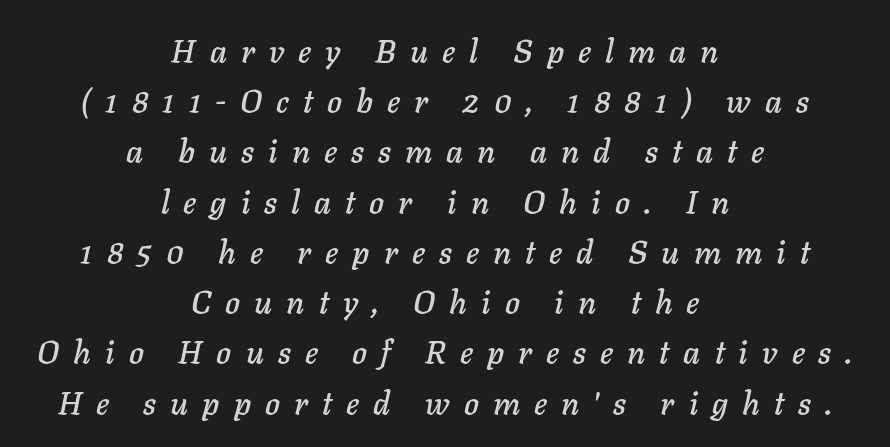
Q: Is the text italic (slanted)? A: Yes, it leans right by about 11 degrees.
Q: Is the text underlined? A: No.
Q: How is the paragraph aligned? A: Centered.
Q: Is the spacing between letters normal or unusually wide? A: Unusually wide.
Q: Is the spacing between lines tight, normal or loose? A: Normal.
Q: Width (condensed, normal, or wide)? A: Normal.
Q: Stroke contrast? A: Low.
Q: x-height? A: Medium.
Q: Monospaced? A: No.
